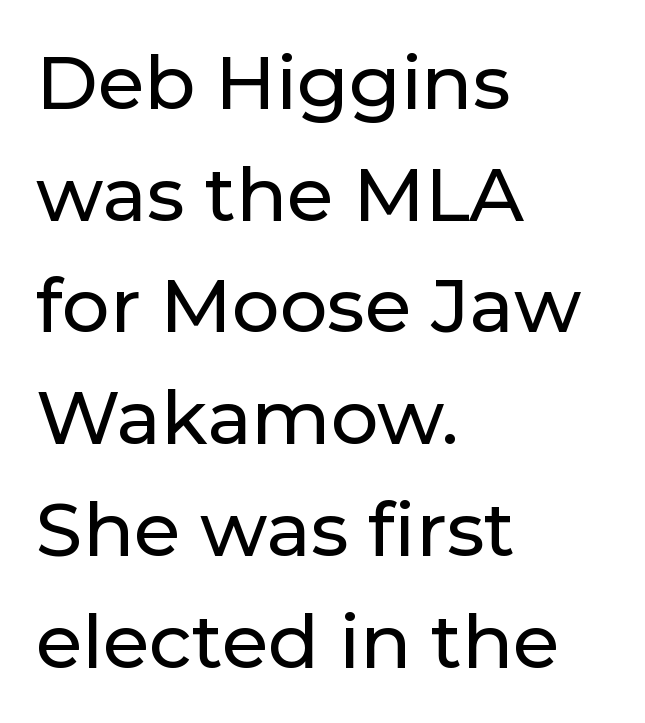
Default kerning and tracking; the words read as compact shapes. No italicization has been applied; the sample stays upright. Is the block centered? No — it sits flush against the left margin. The designer left line spacing at the default.
